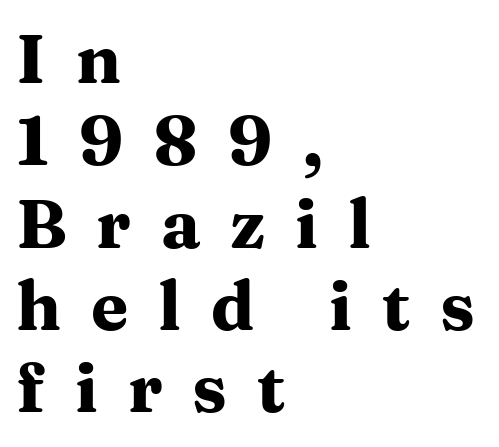
Q: Is the text bold? A: Yes.
Q: Is the text italic (slanted)? A: No, it is upright.
Q: Is the typeface a serif or a sans-serif typeface? A: Serif.
Q: Is the text underlined? A: No.
Q: How is the paragraph aligned? A: Left-aligned.
Q: Is the spacing between letters normal or unusually wide? A: Unusually wide.
Q: Width (condensed, normal, or wide)? A: Wide.
Q: Stroke contrast? A: Medium.
Q: x-height? A: Medium.
Q: Monospaced? A: No.
